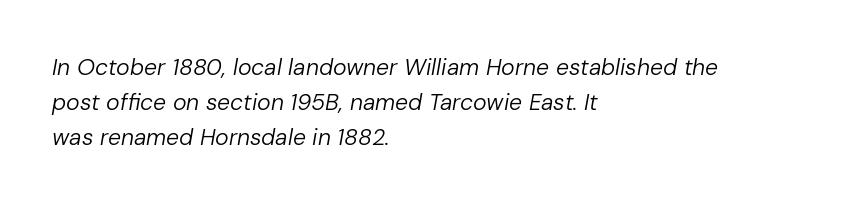
The image shows 23 px text type, italic (leaning right); set left-aligned, normal line spacing (1.53x), normal letter spacing, not underlined.
